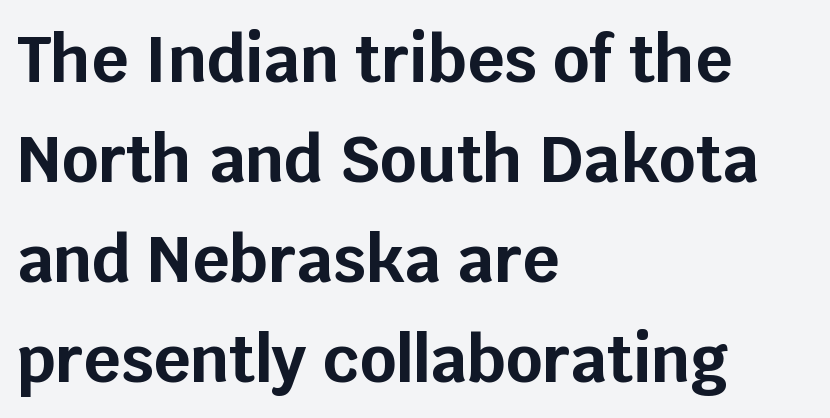
Q: Is the text bold? A: Yes.
Q: Is the text italic (slanted)? A: No, it is upright.
Q: Is the typeface a serif or a sans-serif typeface? A: Sans-serif.
Q: Is the text underlined? A: No.
Q: How is the paragraph aligned? A: Left-aligned.
Q: Is the spacing between letters normal or unusually wide? A: Normal.
Q: Is the spacing between lines tight, normal or loose? A: Normal.
Q: Width (condensed, normal, or wide)? A: Normal.
Q: Stroke contrast? A: Low.
Q: x-height? A: Large.
Q: Monospaced? A: No.
